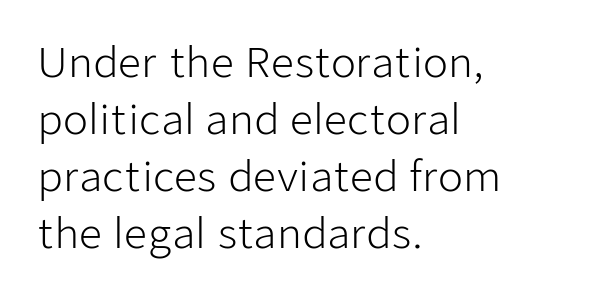
The image shows 41 px light sans-serif type, upright; set left-aligned, normal line spacing (1.39x), normal letter spacing, not underlined; low stroke contrast and a medium x-height.
